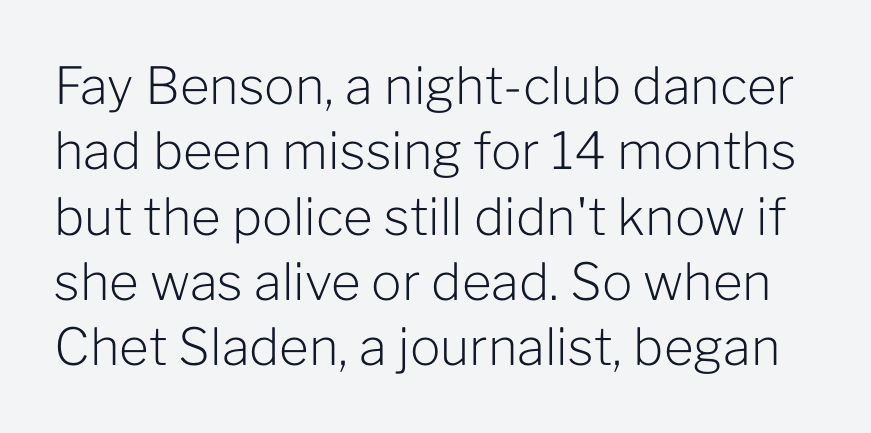
{"serif": "no", "italic": "no", "bold": "no", "weight": "light", "width": "normal", "stroke_contrast": "low", "x_height": "medium", "monospaced": "no", "underline": "no", "line_spacing": "normal", "line_spacing_ratio": 1.28, "letter_spacing": "normal", "letter_spacing_em": 0.0, "glyph_px": 51}
